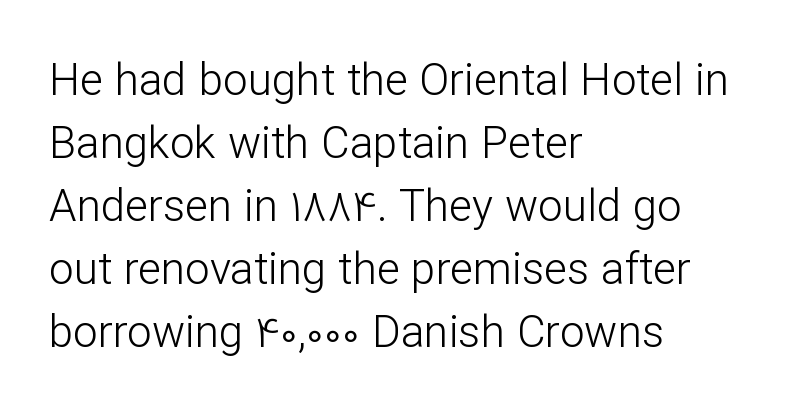
The image shows 44 px light sans-serif type, upright; set left-aligned, normal line spacing (1.43x), normal letter spacing, not underlined; low stroke contrast and a medium x-height.
